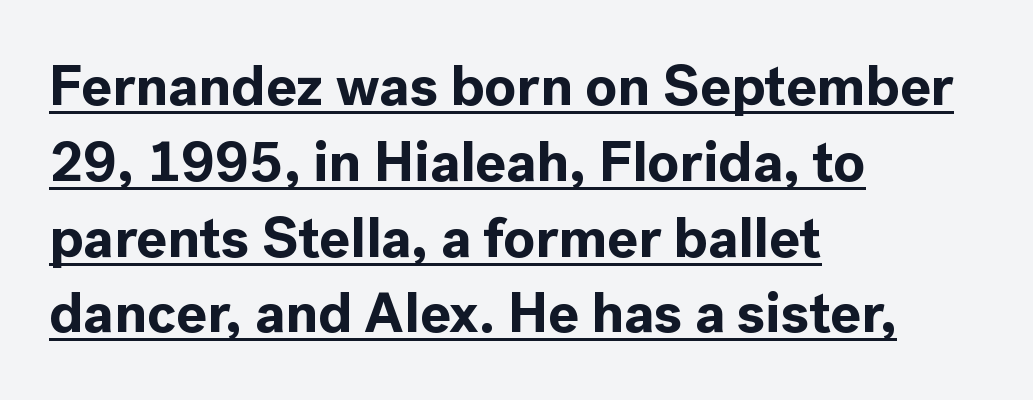
Q: Is the text bold? A: Yes.
Q: Is the text italic (slanted)? A: No, it is upright.
Q: Is the typeface a serif or a sans-serif typeface? A: Sans-serif.
Q: Is the text underlined? A: Yes.
Q: How is the paragraph aligned? A: Left-aligned.
Q: Is the spacing between letters normal or unusually wide? A: Normal.
Q: Is the spacing between lines tight, normal or loose? A: Normal.
Q: Width (condensed, normal, or wide)? A: Normal.
Q: x-height? A: Medium.
Q: Monospaced? A: No.
